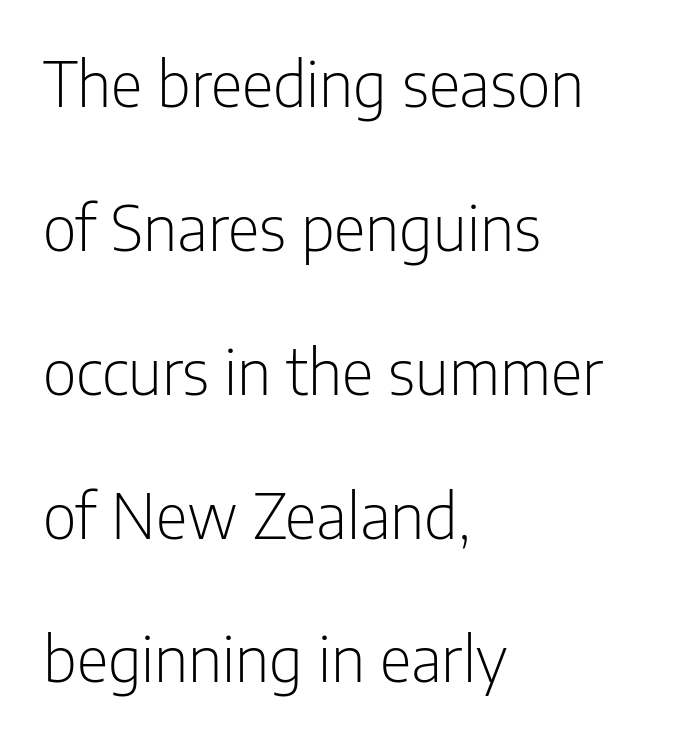
The image shows 62 px light, condensed sans-serif type, upright; set left-aligned, loose line spacing (2.32x), normal letter spacing, not underlined; low stroke contrast and a medium x-height.
